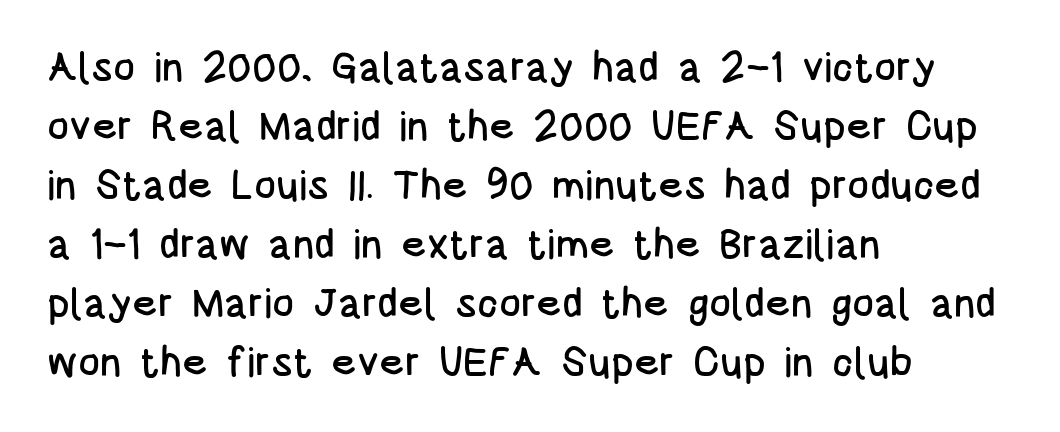
Q: Is the text italic (slanted)? A: No, it is upright.
Q: Is the typeface a serif or a sans-serif typeface? A: Sans-serif.
Q: Is the text underlined? A: No.
Q: How is the paragraph aligned? A: Left-aligned.
Q: Is the spacing between letters normal or unusually wide? A: Normal.
Q: Is the spacing between lines tight, normal or loose? A: Normal.
Q: Width (condensed, normal, or wide)? A: Condensed.
Q: Stroke contrast? A: Low.
Q: x-height? A: Large.
Q: Monospaced? A: No.
